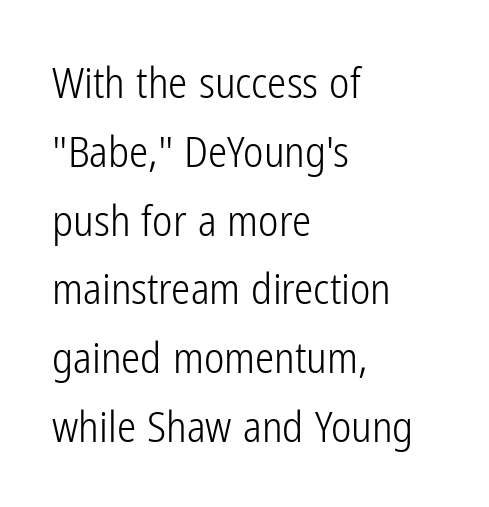
{"serif": "no", "italic": "no", "bold": "no", "weight": "light", "width": "condensed", "stroke_contrast": "low", "x_height": "medium", "monospaced": "no", "underline": "no", "align": "left", "line_spacing": "normal", "line_spacing_ratio": 1.6, "letter_spacing": "normal", "letter_spacing_em": 0.0, "glyph_px": 43}
